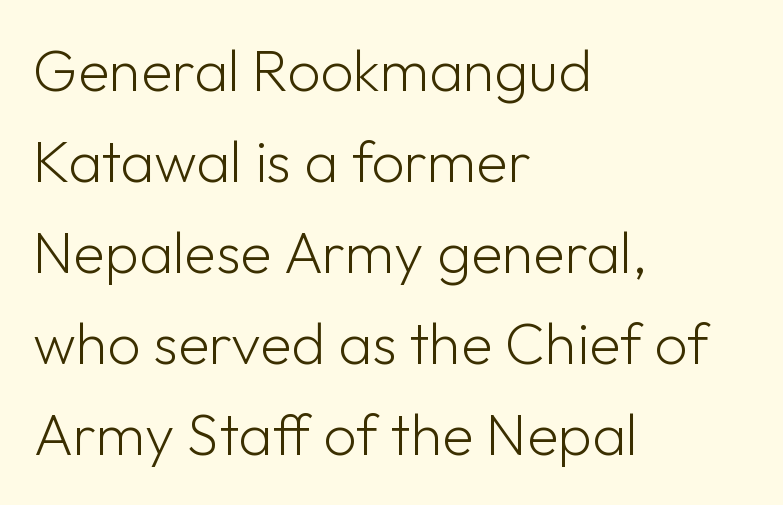
The image shows 58 px light sans-serif type, upright; set left-aligned, normal line spacing (1.57x), normal letter spacing, not underlined; low stroke contrast and a medium x-height.
